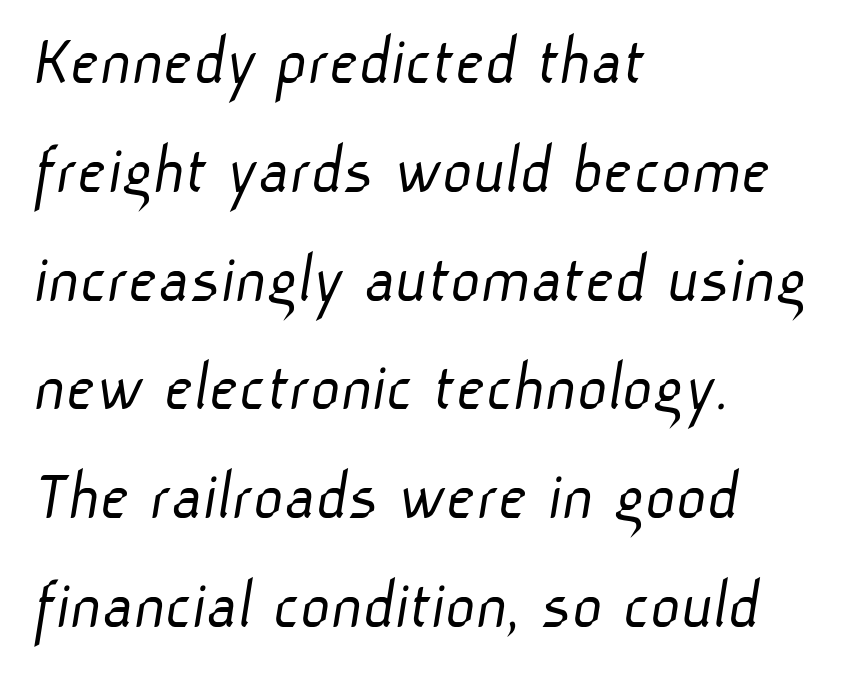
A typesetter would call this proportional, since set widths differ per character. Unmarked baselines from the first word to the last. Baseline-to-baseline distance is the conventional proportion of letter height. Reading down the block, your eye returns to a fixed left position each line.
